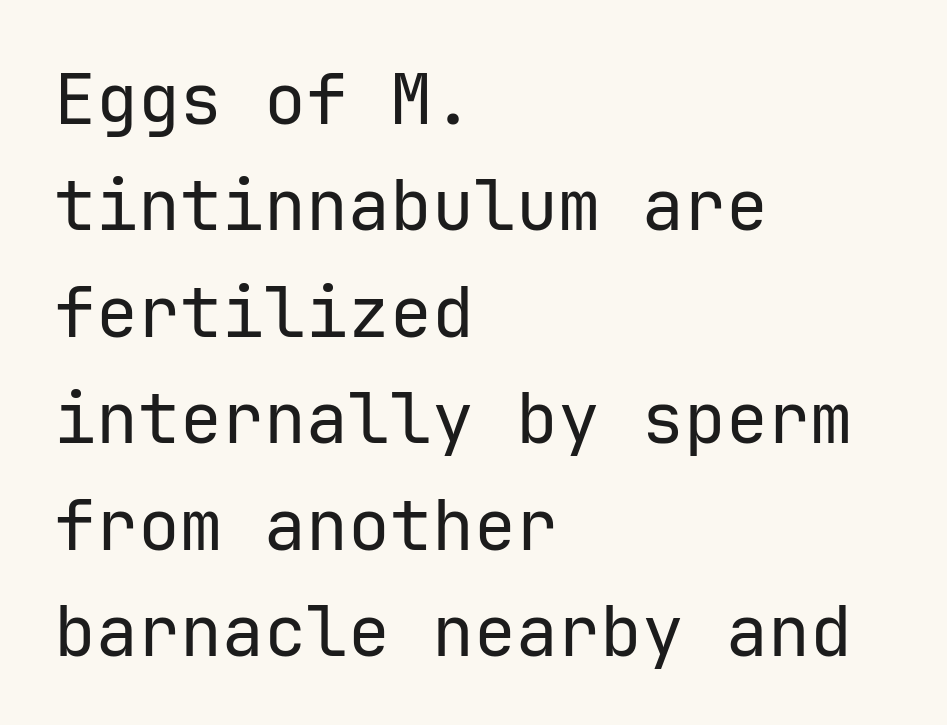
Q: Is the text bold? A: No.
Q: Is the text italic (slanted)? A: No, it is upright.
Q: Is the typeface a serif or a sans-serif typeface? A: Sans-serif.
Q: Is the text underlined? A: No.
Q: How is the paragraph aligned? A: Left-aligned.
Q: Is the spacing between letters normal or unusually wide? A: Normal.
Q: Is the spacing between lines tight, normal or loose? A: Normal.
Q: Width (condensed, normal, or wide)? A: Normal.
Q: Stroke contrast? A: Low.
Q: x-height? A: Medium.
Q: Monospaced? A: Yes.
